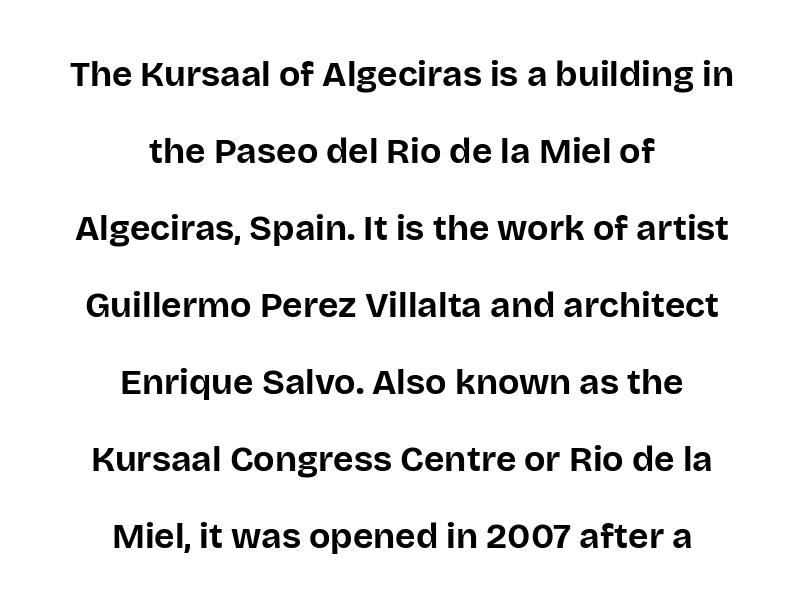
The image shows 35 px bold sans-serif type, upright; set centered, loose line spacing (2.2x), normal letter spacing, not underlined; low stroke contrast and a large x-height.
